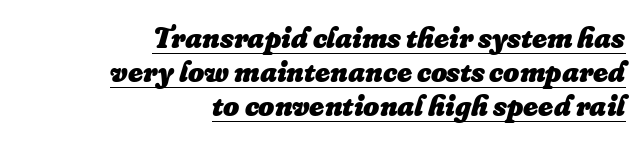
Q: Is the text bold? A: Yes.
Q: Is the text italic (slanted)? A: Yes, it leans right by about 16 degrees.
Q: Is the text underlined? A: Yes.
Q: How is the paragraph aligned? A: Right-aligned.
Q: Is the spacing between letters normal or unusually wide? A: Normal.
Q: Is the spacing between lines tight, normal or loose? A: Tight.
Q: Width (condensed, normal, or wide)? A: Normal.
Q: Stroke contrast? A: Low.
Q: x-height? A: Small.
Q: Monospaced? A: No.
